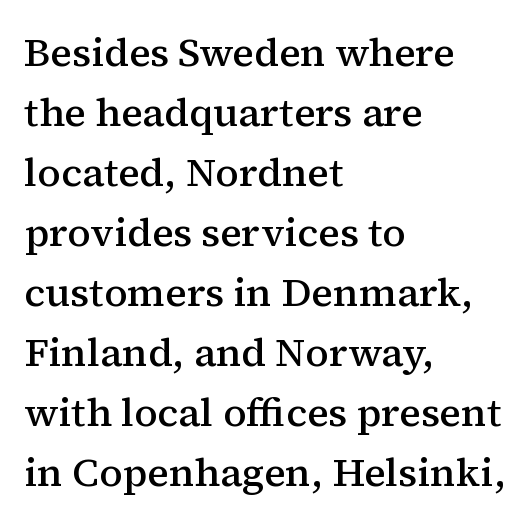
Line beginnings align vertically; line endings do not. Summary of vertical rhythm: regular, with standard interline spacing. Check under the words: just untouched page. A serif font was chosen for this passage.
